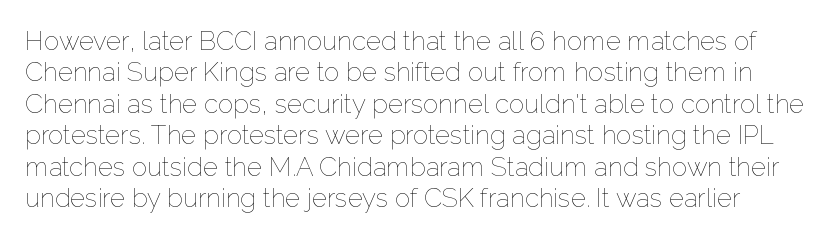
Q: Is the text bold? A: No.
Q: Is the text italic (slanted)? A: No, it is upright.
Q: Is the text underlined? A: No.
Q: Is the spacing between letters normal or unusually wide? A: Normal.
